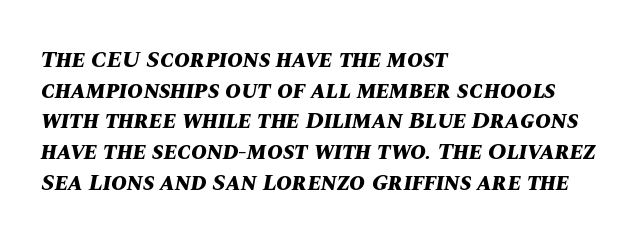
{"italic": "yes", "lean": "right", "slant_degrees": 10, "bold": "yes", "underline": "no", "align": "left", "line_spacing": "normal", "line_spacing_ratio": 1.28, "letter_spacing": "normal", "letter_spacing_em": 0.0, "glyph_px": 24}
